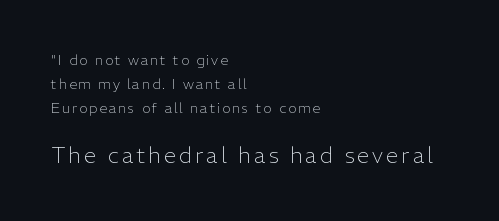
Glance below the letters and you will spot only blank space. A classic flush-left, rag-right setting is used for this passage. Compared with a typical body face, this is equally light or lighter still. When letters stand straight like this, we call the style roman or upright. Compare the two chunks: the lower has the greater cap height.
